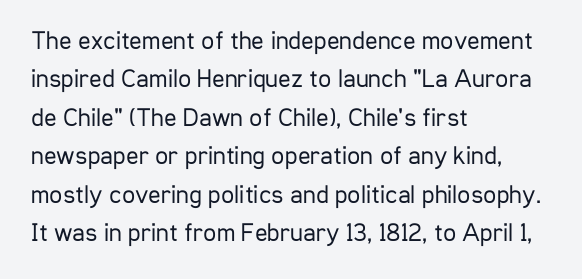
Leftover space on each line is placed entirely after the last word. The font sits on the lighter half of the weight spectrum, regular included. Here the glyphs are tracked normally, forming tight word shapes. Evenly set lines give the paragraph a standard silhouette. The area under the type is left untouched. The letters stand upright; this is a roman face.
